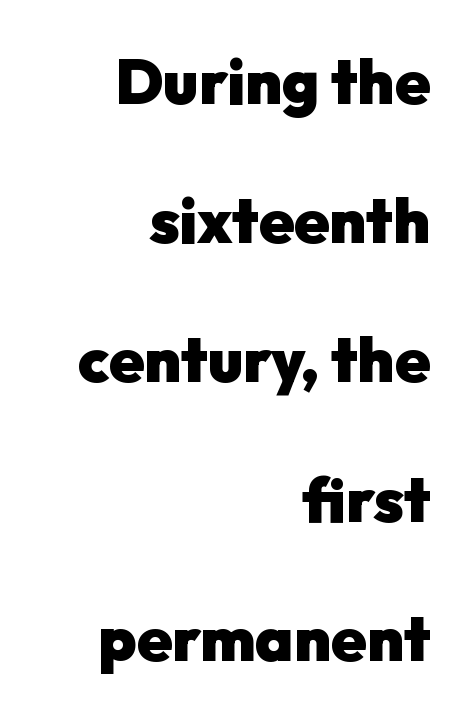
{"serif": "no", "italic": "no", "bold": "yes", "weight": "heavy", "width": "normal", "stroke_contrast": "low", "x_height": "medium", "monospaced": "no", "underline": "no", "align": "right", "line_spacing": "loose", "line_spacing_ratio": 2.21, "letter_spacing": "normal", "letter_spacing_em": 0.0, "glyph_px": 63}
